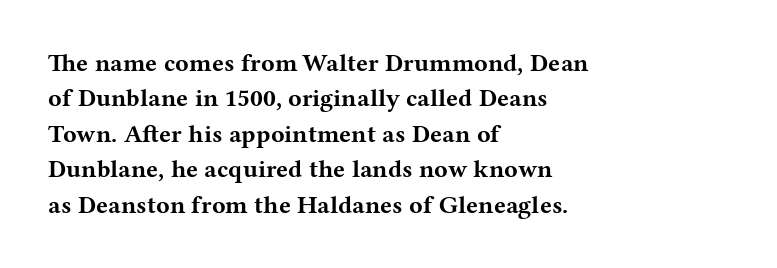
Q: Is the text bold? A: Yes.
Q: Is the text italic (slanted)? A: No, it is upright.
Q: Is the text underlined? A: No.
Q: How is the paragraph aligned? A: Left-aligned.
Q: Is the spacing between letters normal or unusually wide? A: Normal.
Q: Is the spacing between lines tight, normal or loose? A: Normal.
